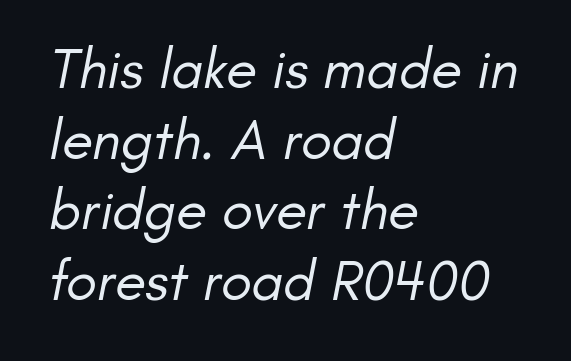
Q: Is the text bold? A: No.
Q: Is the typeface a serif or a sans-serif typeface? A: Sans-serif.
Q: Is the text underlined? A: No.
Q: How is the paragraph aligned? A: Left-aligned.
Q: Is the spacing between letters normal or unusually wide? A: Normal.
Q: Width (condensed, normal, or wide)? A: Normal.
Q: Stroke contrast? A: Low.
Q: x-height? A: Small.
Q: Monospaced? A: No.
